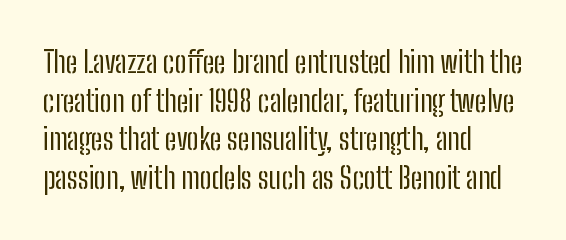
Q: Is the text bold? A: No.
Q: Is the text italic (slanted)? A: No, it is upright.
Q: Is the typeface a serif or a sans-serif typeface? A: Sans-serif.
Q: Is the text underlined? A: No.
Q: How is the paragraph aligned? A: Left-aligned.
Q: Is the spacing between letters normal or unusually wide? A: Normal.
Q: Is the spacing between lines tight, normal or loose? A: Normal.
Q: Width (condensed, normal, or wide)? A: Condensed.
Q: Stroke contrast? A: Low.
Q: x-height? A: Medium.
Q: Monospaced? A: No.
